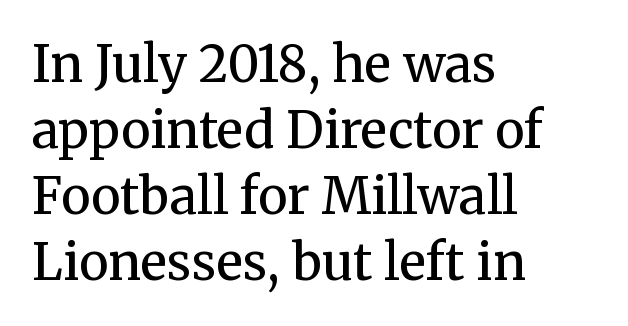
{"serif": "yes", "italic": "no", "bold": "no", "weight": "regular", "width": "normal", "stroke_contrast": "medium", "x_height": "medium", "monospaced": "no", "underline": "no", "align": "left", "line_spacing": "normal", "line_spacing_ratio": 1.32, "letter_spacing": "normal", "letter_spacing_em": 0.0, "glyph_px": 50}
